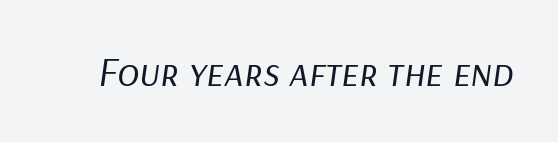
The image shows 41 px regular-weight type, italic (leaning right); set normal letter spacing, not underlined; low stroke contrast and a medium x-height.
